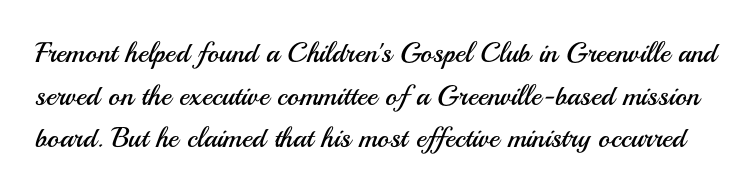
Q: Is the text bold? A: No.
Q: Is the text italic (slanted)? A: Yes.
Q: Is the typeface a serif or a sans-serif typeface? A: Sans-serif.
Q: Is the text underlined? A: No.
Q: Is the spacing between letters normal or unusually wide? A: Normal.
Q: Is the spacing between lines tight, normal or loose? A: Normal.
Q: Width (condensed, normal, or wide)? A: Normal.
Q: Stroke contrast? A: Medium.
Q: x-height? A: Small.
Q: Monospaced? A: No.
